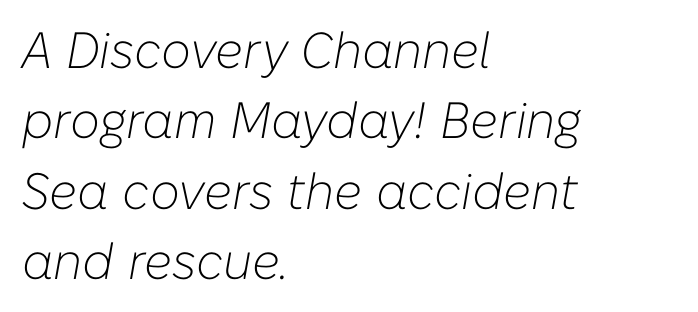
This rendering features lettering with no underline. Line spacing here is normal. There is no visible air inserted between adjacent glyphs. Slanted lettering throughout.
